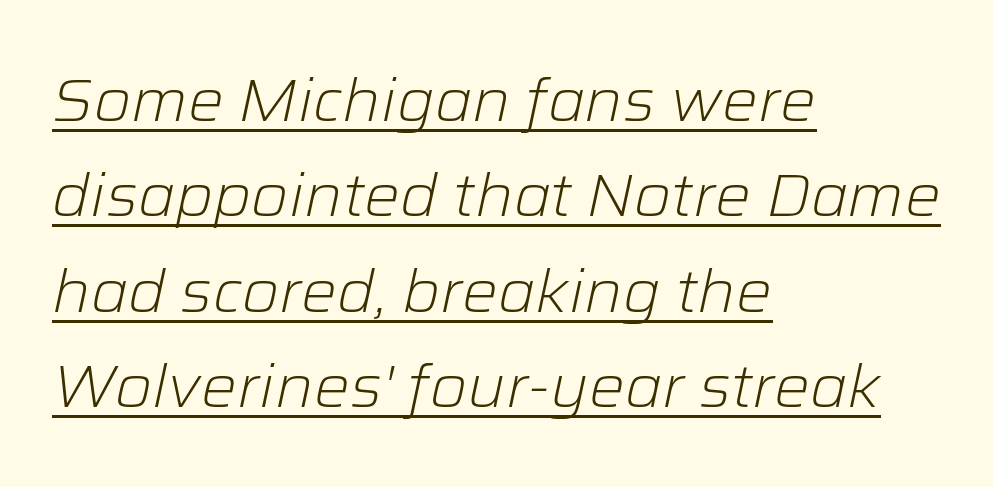
{"italic": "yes", "lean": "right", "slant_degrees": 12, "bold": "no", "weight": "light", "width": "normal", "stroke_contrast": "low", "x_height": "medium", "monospaced": "no", "underline": "yes", "align": "left", "line_spacing": "normal", "line_spacing_ratio": 1.59, "letter_spacing": "normal", "letter_spacing_em": 0.0, "glyph_px": 60}
